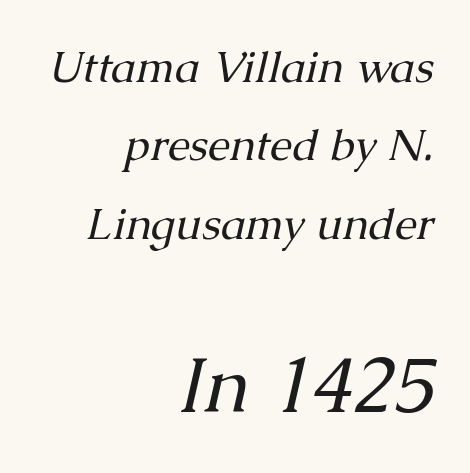
Q: Is the text bold? A: No.
Q: Is the text italic (slanted)? A: Yes, it leans right by about 13 degrees.
Q: Is the typeface a serif or a sans-serif typeface? A: Serif.
Q: Is the text underlined? A: No.
Q: How is the paragraph aligned? A: Right-aligned.
Q: Is the spacing between letters normal or unusually wide? A: Normal.
Q: Which block of text is set in a larger size, the first (top) or the second (bottom)? A: The second (bottom) one.
Q: Width (condensed, normal, or wide)? A: Normal.
Q: Stroke contrast? A: Medium.
Q: x-height? A: Medium.
Q: Monospaced? A: No.
